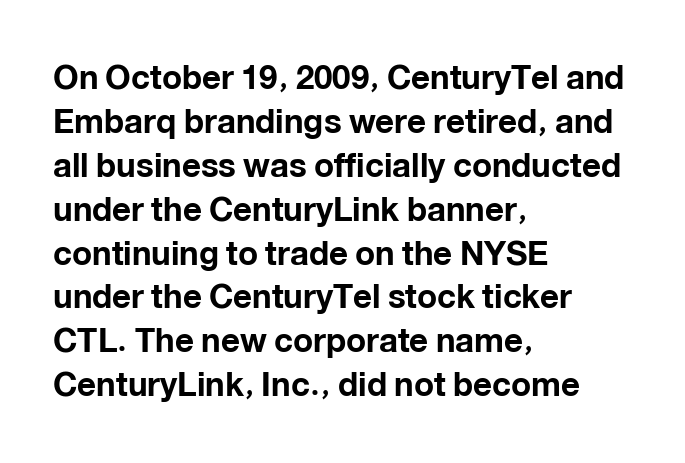
Do the characters align in a grid? No, the font is proportional. In terms of letterform style, serifs are entirely absent. The face used here has the dense, thick strokes of a bold. The rendering keeps characters at their native spacing.
